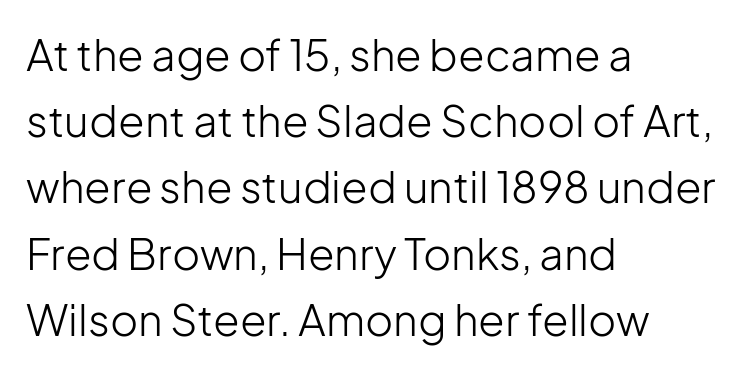
Q: Is the text bold? A: No.
Q: Is the text italic (slanted)? A: No, it is upright.
Q: Is the typeface a serif or a sans-serif typeface? A: Sans-serif.
Q: Is the text underlined? A: No.
Q: How is the paragraph aligned? A: Left-aligned.
Q: Is the spacing between letters normal or unusually wide? A: Normal.
Q: Is the spacing between lines tight, normal or loose? A: Normal.
Q: Width (condensed, normal, or wide)? A: Normal.
Q: Stroke contrast? A: Low.
Q: x-height? A: Medium.
Q: Monospaced? A: No.
